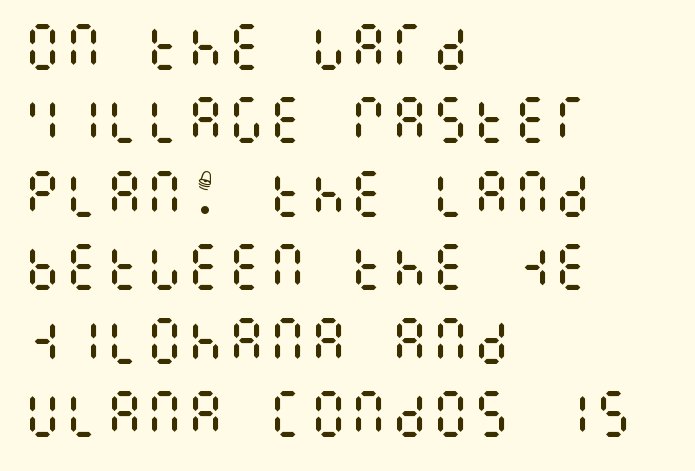
Q: Is the text bold? A: No.
Q: Is the text italic (slanted)? A: No, it is upright.
Q: Is the text underlined? A: No.
Q: How is the paragraph aligned? A: Left-aligned.
Q: Is the spacing between letters normal or unusually wide? A: Normal.
Q: Is the spacing between lines tight, normal or loose? A: Normal.
Q: Width (condensed, normal, or wide)? A: Condensed.
Q: Stroke contrast? A: Medium.
Q: x-height? A: Large.
